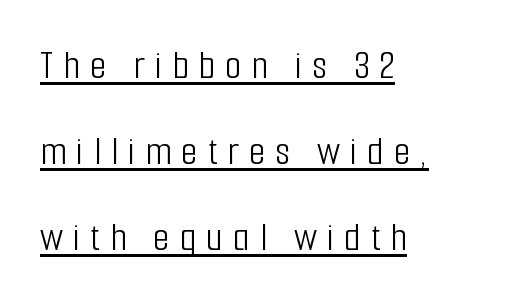
{"serif": "no", "italic": "no", "bold": "no", "weight": "light", "width": "condensed", "stroke_contrast": "low", "x_height": "medium", "monospaced": "no", "underline": "yes", "align": "left", "line_spacing": "loose", "line_spacing_ratio": 2.05, "letter_spacing": "wide", "letter_spacing_em": 0.24, "glyph_px": 42}
